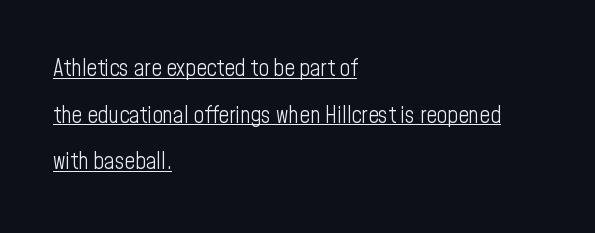
The letters look calm and open, with moderate or lighter stems. Decoration check: the copy is underlined. Posture: upright roman. Leftover space on each line is placed entirely after the last word. Each new line begins a long way beneath the previous one. The rendering keeps characters at their native spacing.
